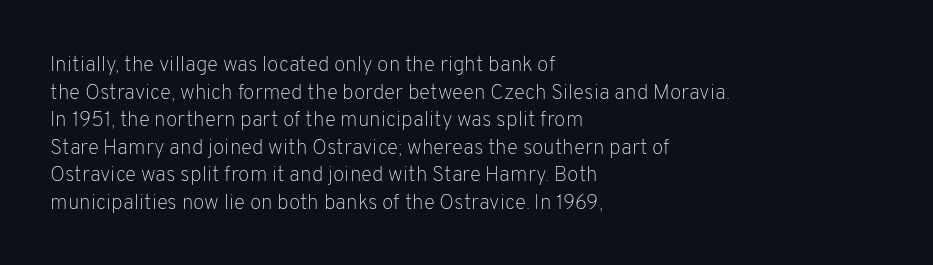
{"italic": "no", "bold": "no", "underline": "no", "align": "left", "line_spacing": "normal", "line_spacing_ratio": 1.31, "letter_spacing": "normal", "letter_spacing_em": 0.0, "glyph_px": 21}
